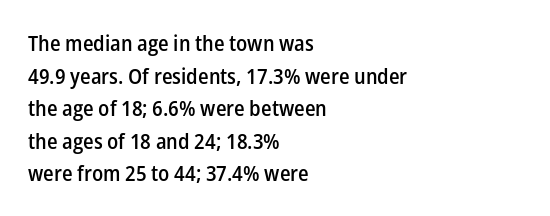
Decoration check: the copy has no underline. If you drew a ruler down the left edge, every line would touch it. How would I describe the line gaps? Plain and ordinary. The characters look somewhat weighty, a semibold short of true bold. Ordinary non-slanted type is in use.
